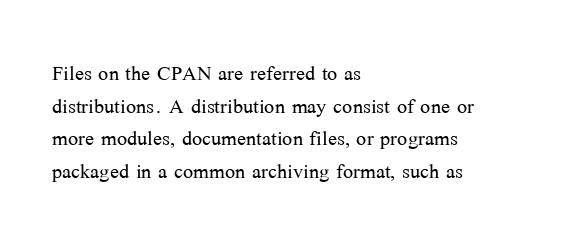
{"italic": "no", "bold": "no", "underline": "no", "align": "left", "line_spacing_ratio": 1.21, "letter_spacing": "normal", "letter_spacing_em": 0.0, "glyph_px": 27}
